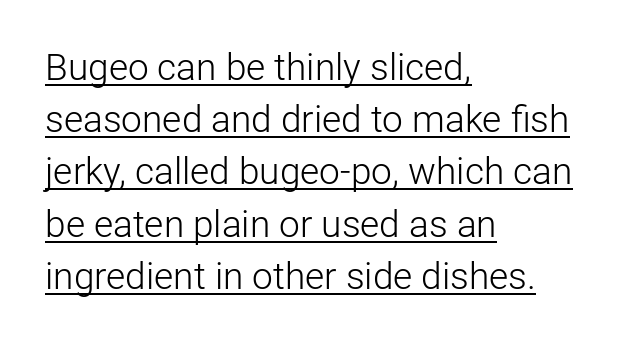
{"serif": "no", "italic": "no", "bold": "no", "weight": "light", "width": "normal", "stroke_contrast": "low", "x_height": "medium", "monospaced": "no", "underline": "yes", "align": "left", "line_spacing": "normal", "line_spacing_ratio": 1.41, "letter_spacing": "normal", "letter_spacing_em": 0.0, "glyph_px": 37}
